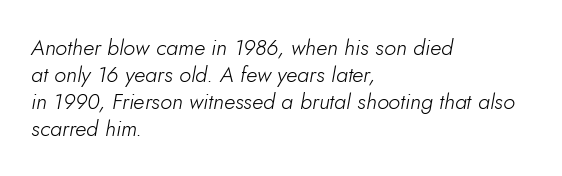
Quick note: underline off. Where is the straight margin? On the left. The tracking reads as untouched default to a designer's eye. Stroke mass is kept to a normal reading level or below.
